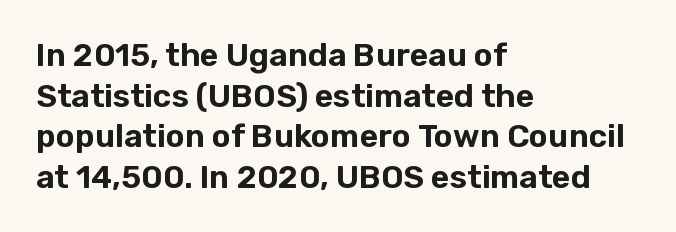
Type without underlining. Does extra space separate the letters? No, they use regular spacing. How would I describe the line gaps? Plain and ordinary. The passage shown is typeset with a sans-serif family. Do the characters align in a grid? No, the font is proportional. Is the block centered? No — it sits flush against the left margin.
